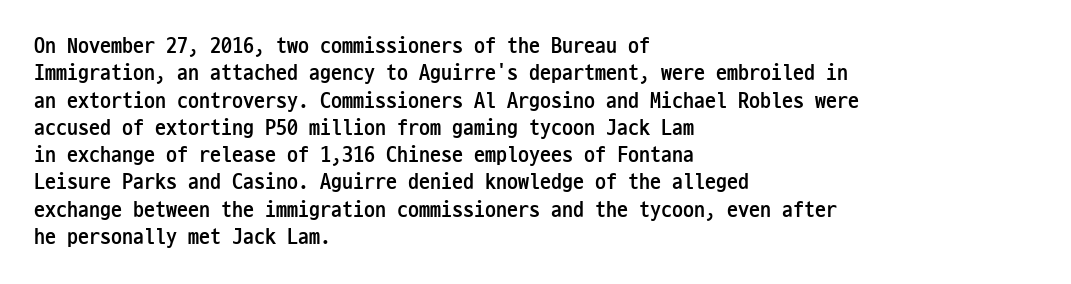
Chunky letters — that's bold for sure. Caption: standard tracking, unaltered. Descenders are the only things crossing below the line. Typeset ragged right — the left edge is the straight one. The letters stand upright; this is a roman face.
